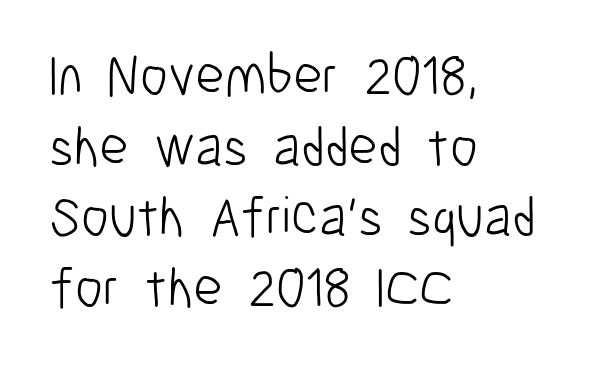
Any mark beneath the type? The region is blank. This reads as an unemphasized weight, regular at the heaviest. Does the lettering tilt? It doesn't — this is upright. Caption: multi-line text, flush left, ragged right. The rendering uses natural spacing where letterforms have individual widths.
